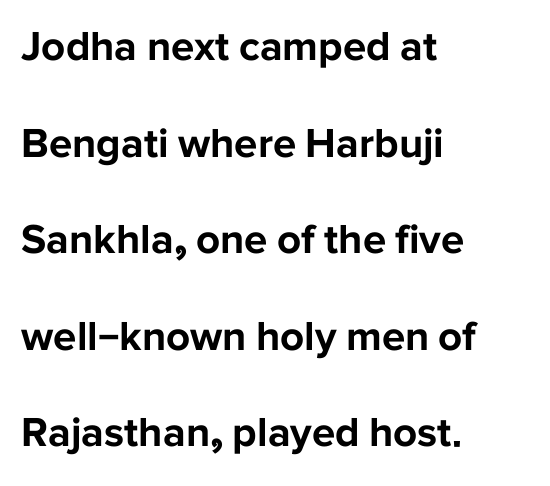
{"serif": "no", "italic": "no", "bold": "yes", "weight": "bold", "width": "normal", "stroke_contrast": "low", "x_height": "medium", "monospaced": "no", "underline": "no", "align": "left", "line_spacing": "loose", "line_spacing_ratio": 2.3, "letter_spacing": "normal", "letter_spacing_em": 0.0, "glyph_px": 42}
